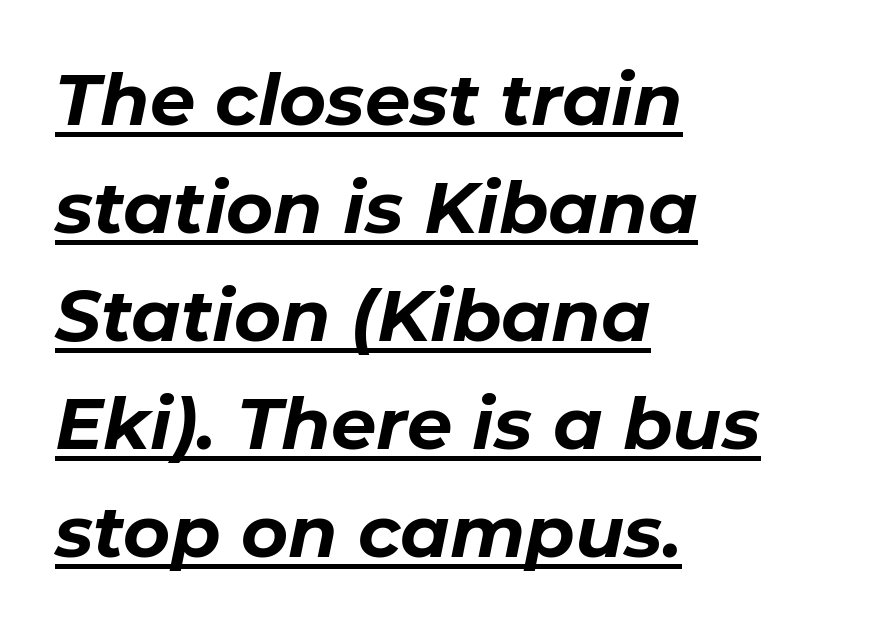
{"italic": "yes", "lean": "right", "slant_degrees": 11, "bold": "yes", "weight": "bold", "width": "normal", "stroke_contrast": "low", "x_height": "medium", "monospaced": "no", "underline": "yes", "align": "left", "line_spacing": "normal", "line_spacing_ratio": 1.5, "letter_spacing": "normal", "letter_spacing_em": 0.0, "glyph_px": 72}
